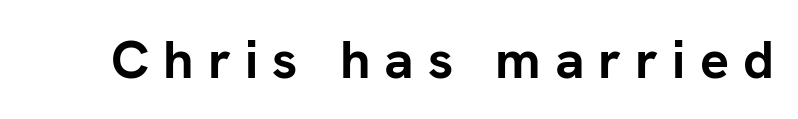
{"serif": "no", "italic": "no", "bold": "yes", "weight": "semibold", "width": "normal", "stroke_contrast": "low", "x_height": "medium", "monospaced": "no", "underline": "no", "letter_spacing": "wide", "letter_spacing_em": 0.26, "glyph_px": 54}
